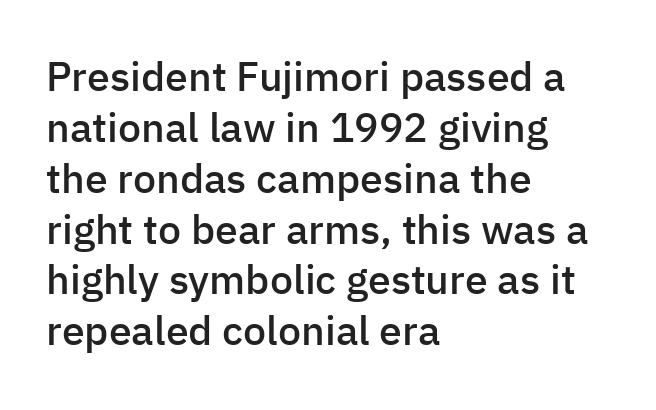
No extra tracking has been applied to these lines. Horizontally, the lines are justified to the leading edge only. Upright lettering throughout. The foot of each line stays bare and open. Set as a demibold, roughly 600 on the weight scale. Each letter's strokes conclude bluntly, with no projecting serifs.
